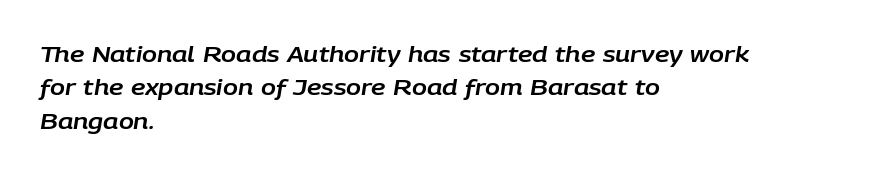
The rag falls on the right side of this text block. The tracking reads as untouched default to a designer's eye. The leading is moderate, giving the passage an even texture. Emphasis-style slanted type is in use. Check under the words: just untouched page.
